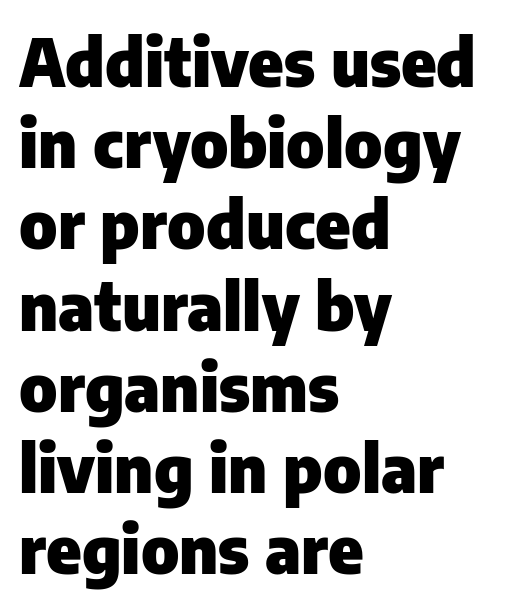
How heavy is the stroke? Heavy — this is a bold. Anything drawn beneath the words? Only blank space. Varying glyph widths throughout — classic text-font behaviour. These lines keep a tight, regular rhythm from letter to letter. Do the letters lean? They stand straight.
